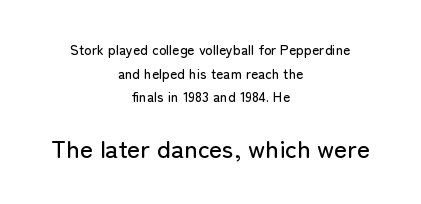
The image shows 25 px text type, upright; set centered, normal line spacing (1.69x), normal letter spacing, not underlined; the second (bottom) block is 1.79x larger.
